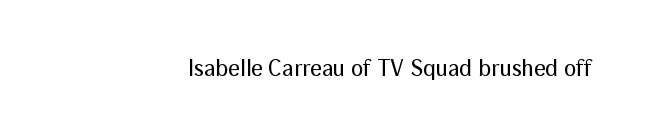
Q: Is the text bold? A: No.
Q: Is the text italic (slanted)? A: No, it is upright.
Q: Is the text underlined? A: No.
Q: How is the paragraph aligned? A: Right-aligned.
Q: Is the spacing between letters normal or unusually wide? A: Normal.
